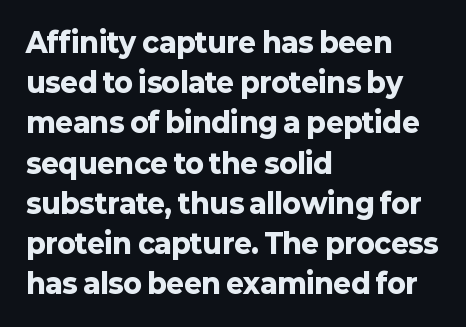
The rag falls on the right side of this text block. The axis of the letterforms is exactly vertical. Descender tails drop into unmarked territory. Inter-character spacing is left at the font's built-in metrics. Heavy, bold letterforms.
